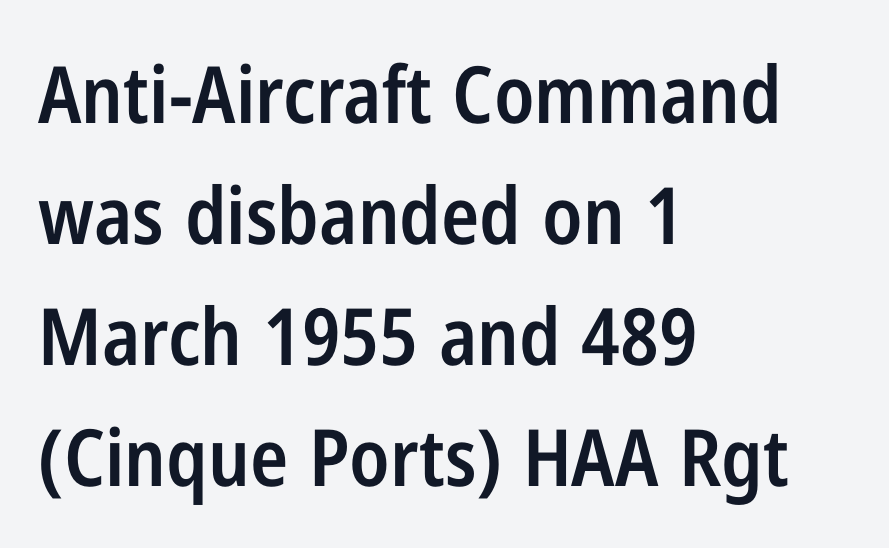
{"serif": "no", "italic": "no", "bold": "semi", "weight": "semibold", "width": "condensed", "stroke_contrast": "low", "x_height": "medium", "monospaced": "no", "underline": "no", "align": "left", "line_spacing": "normal", "line_spacing_ratio": 1.53, "letter_spacing": "normal", "letter_spacing_em": 0.0, "glyph_px": 79}
